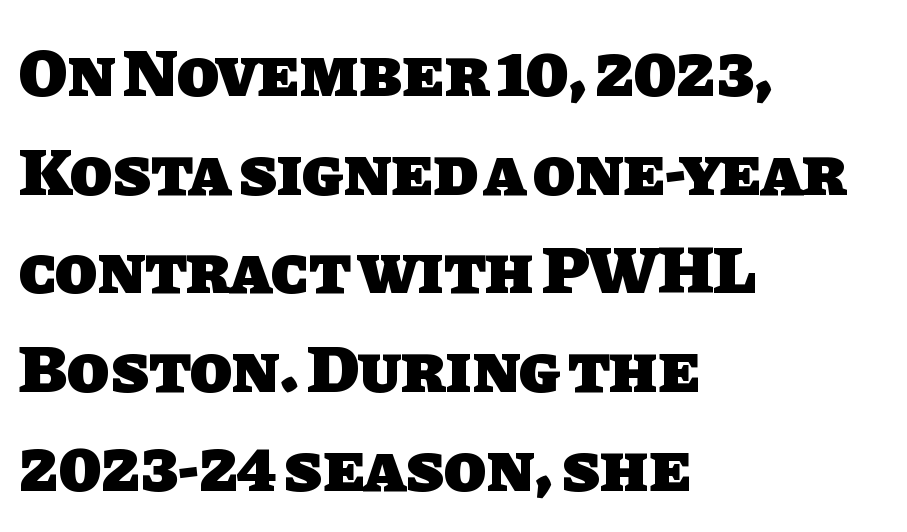
The image shows 69 px heavy sans-serif type; set left-aligned, normal line spacing (1.43x), normal letter spacing, not underlined; low stroke contrast and a large x-height.
